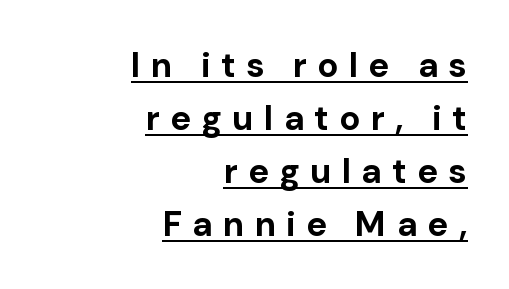
Q: Is the text bold? A: Yes.
Q: Is the text italic (slanted)? A: No, it is upright.
Q: Is the typeface a serif or a sans-serif typeface? A: Sans-serif.
Q: Is the text underlined? A: Yes.
Q: How is the paragraph aligned? A: Right-aligned.
Q: Is the spacing between letters normal or unusually wide? A: Unusually wide.
Q: Is the spacing between lines tight, normal or loose? A: Normal.
Q: Width (condensed, normal, or wide)? A: Normal.
Q: Stroke contrast? A: Low.
Q: x-height? A: Medium.
Q: Monospaced? A: No.
